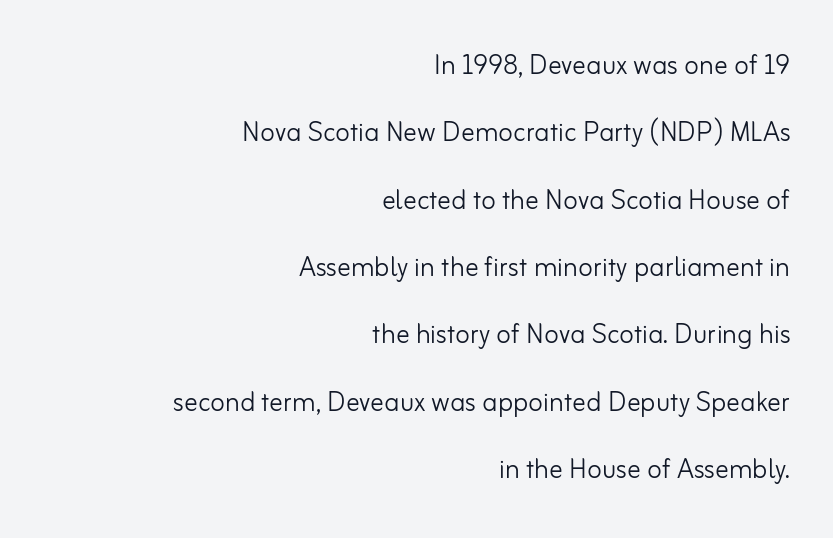
Q: Is the text bold? A: No.
Q: Is the text italic (slanted)? A: No, it is upright.
Q: Is the typeface a serif or a sans-serif typeface? A: Sans-serif.
Q: Is the text underlined? A: No.
Q: How is the paragraph aligned? A: Right-aligned.
Q: Is the spacing between letters normal or unusually wide? A: Normal.
Q: Is the spacing between lines tight, normal or loose? A: Loose.
Q: Width (condensed, normal, or wide)? A: Normal.
Q: Stroke contrast? A: Low.
Q: x-height? A: Small.
Q: Monospaced? A: No.
